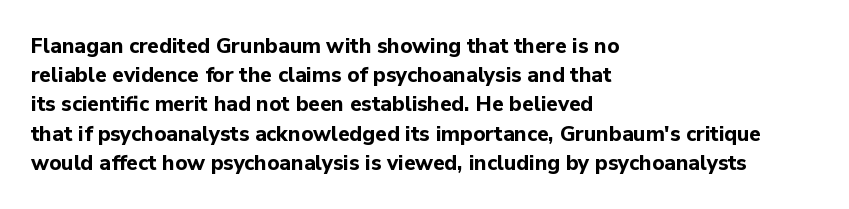
When letters stand straight like this, we call the style roman or upright. Line starts are locked; line ends wander. Quick note: underline off. Words appear dense and cohesive because spacing is normal. A normal amount of white space separates one row of letters from the next.
